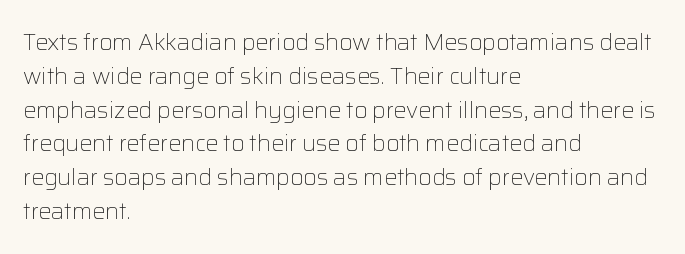
The image shows 23 px text type, upright; set left-aligned, normal line spacing (1.47x), normal letter spacing, not underlined.
